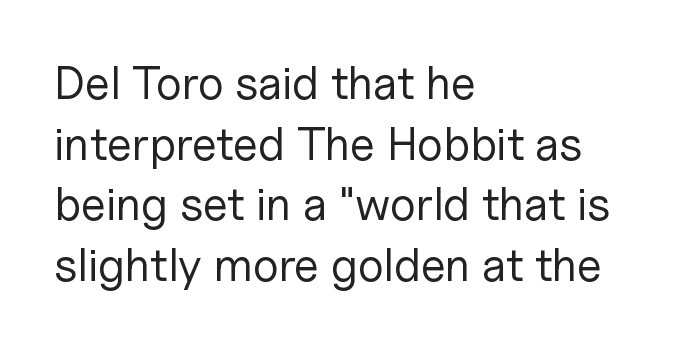
The image shows 46 px regular-weight sans-serif type, upright; set left-aligned, normal line spacing (1.32x), normal letter spacing, not underlined; low stroke contrast and a medium x-height.
